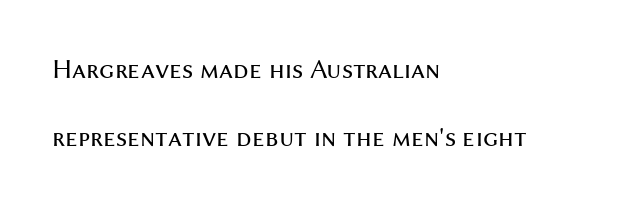
The image shows 28 px regular-weight sans-serif type, upright; set left-aligned, loose line spacing (2.43x), normal letter spacing, not underlined; medium stroke contrast and a medium x-height.
